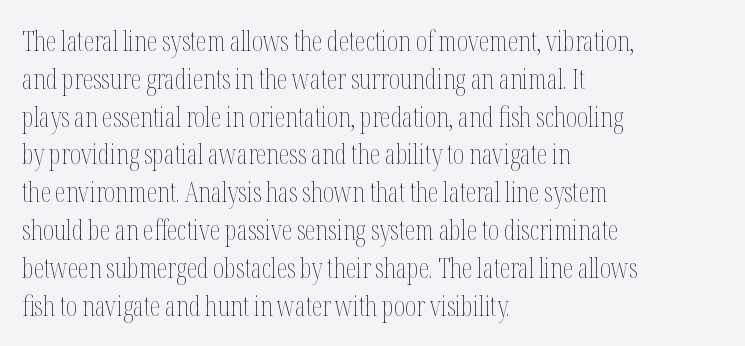
Q: Is the text bold? A: No.
Q: Is the text italic (slanted)? A: No, it is upright.
Q: Is the text underlined? A: No.
Q: How is the paragraph aligned? A: Left-aligned.
Q: Is the spacing between letters normal or unusually wide? A: Normal.
Q: Is the spacing between lines tight, normal or loose? A: Normal.
